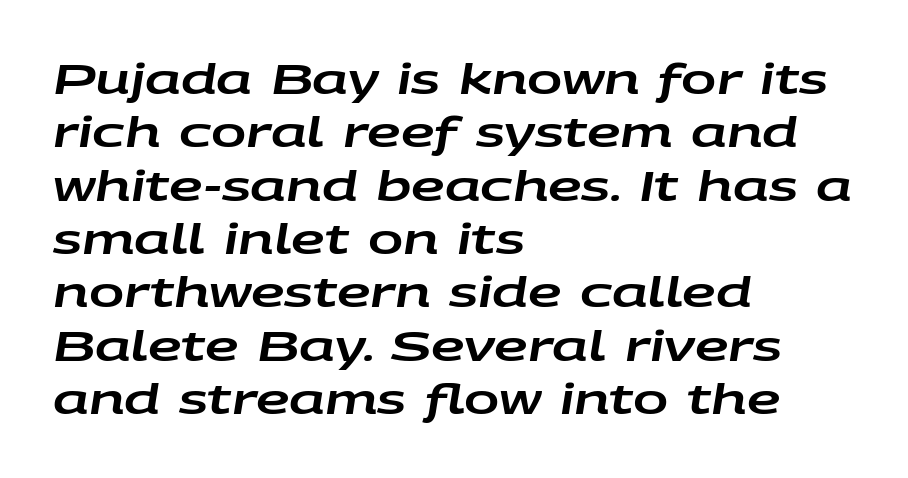
{"italic": "yes", "lean": "right", "slant_degrees": 9, "width": "wide", "stroke_contrast": "low", "x_height": "large", "monospaced": "no", "underline": "no", "align": "left", "line_spacing": "normal", "line_spacing_ratio": 1.27, "letter_spacing": "normal", "letter_spacing_em": 0.0, "glyph_px": 42}
